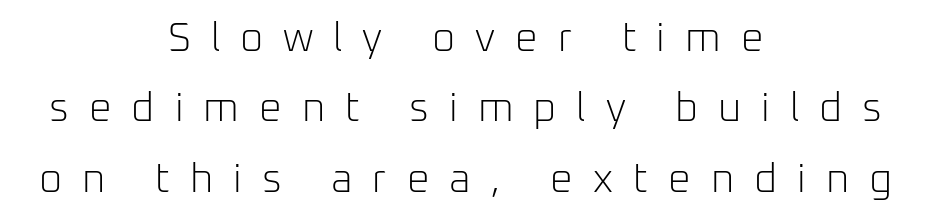
Visually the block forms a symmetrical silhouette, jagged on both flanks. Rule under the text: the space is simply empty. The rendering inserts visible extra space after every character. The glyphs in this specimen are sans serif.
